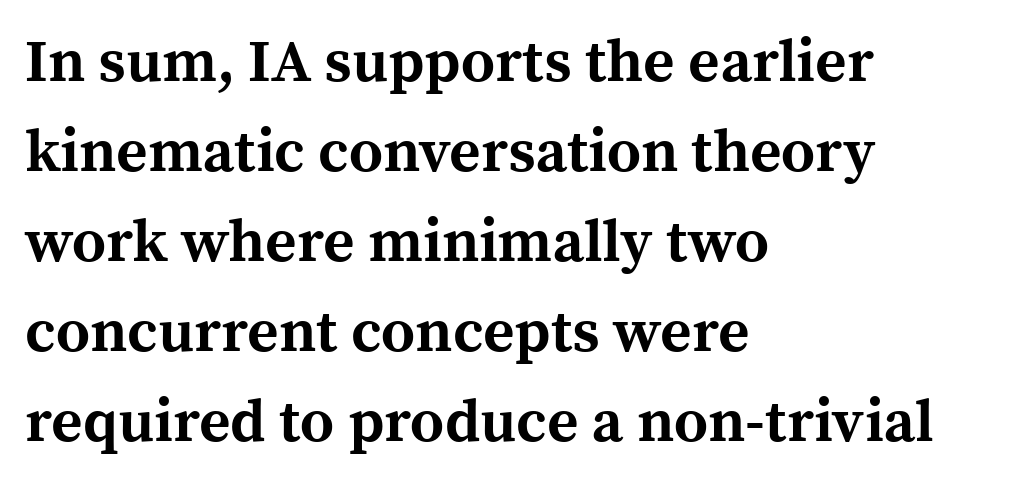
{"serif": "yes", "italic": "no", "bold": "yes", "weight": "bold", "width": "normal", "x_height": "medium", "monospaced": "no", "underline": "no", "align": "left", "line_spacing": "normal", "line_spacing_ratio": 1.5, "letter_spacing": "normal", "letter_spacing_em": 0.0, "glyph_px": 60}
